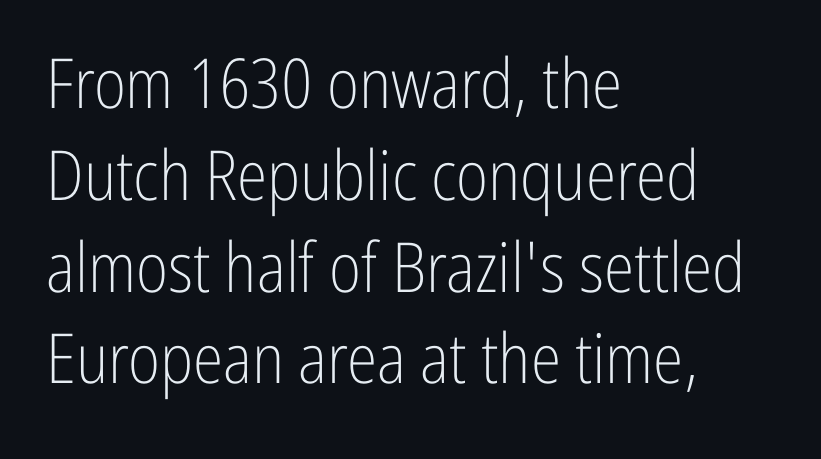
The text was rendered using a sans face with plain stroke endings. Is this a fixed-width face? No — the glyphs have proportional, varying widths. Anything drawn beneath the words? Only blank space. These lines keep a tight, regular rhythm from letter to letter.
